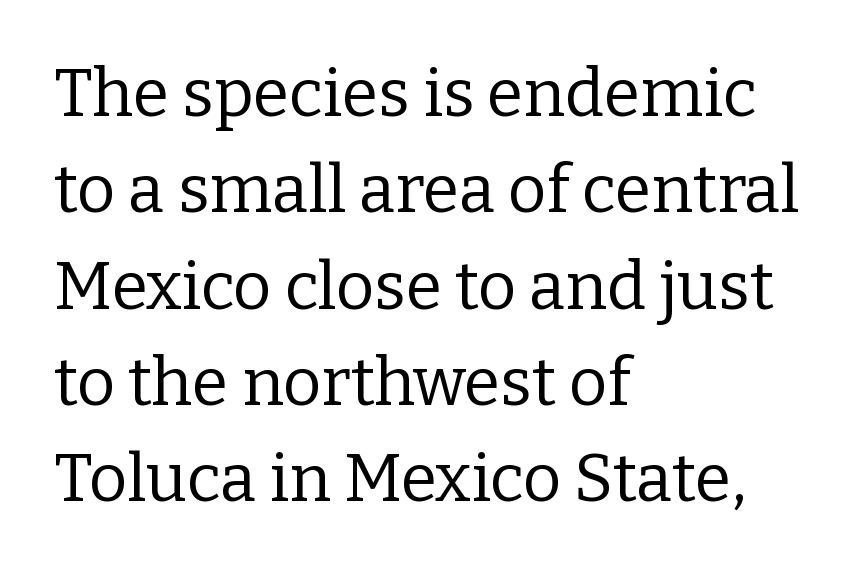
The image shows 66 px regular-weight serif type, upright; set left-aligned, normal line spacing (1.46x), normal letter spacing, not underlined; low stroke contrast and a medium x-height.
